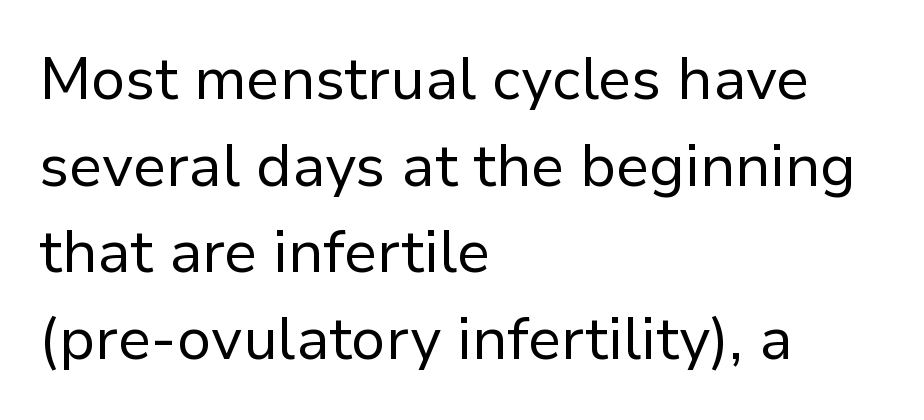
The image shows 59 px regular-weight sans-serif type, upright; set left-aligned, normal line spacing (1.47x), normal letter spacing, not underlined; low stroke contrast and a medium x-height.
